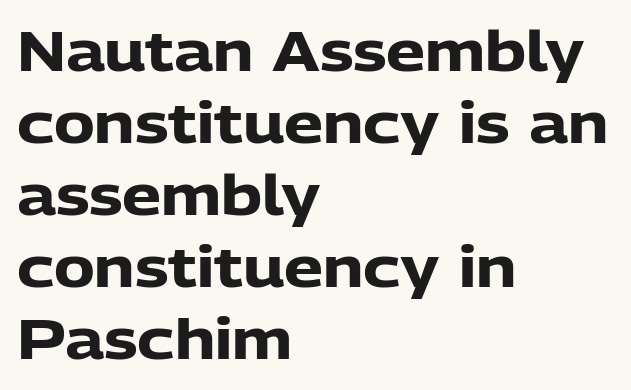
{"serif": "no", "italic": "no", "bold": "yes", "weight": "heavy", "width": "normal", "stroke_contrast": "low", "x_height": "medium", "monospaced": "no", "underline": "no", "align": "left", "line_spacing": "normal", "line_spacing_ratio": 1.31, "letter_spacing": "normal", "letter_spacing_em": 0.0, "glyph_px": 55}
